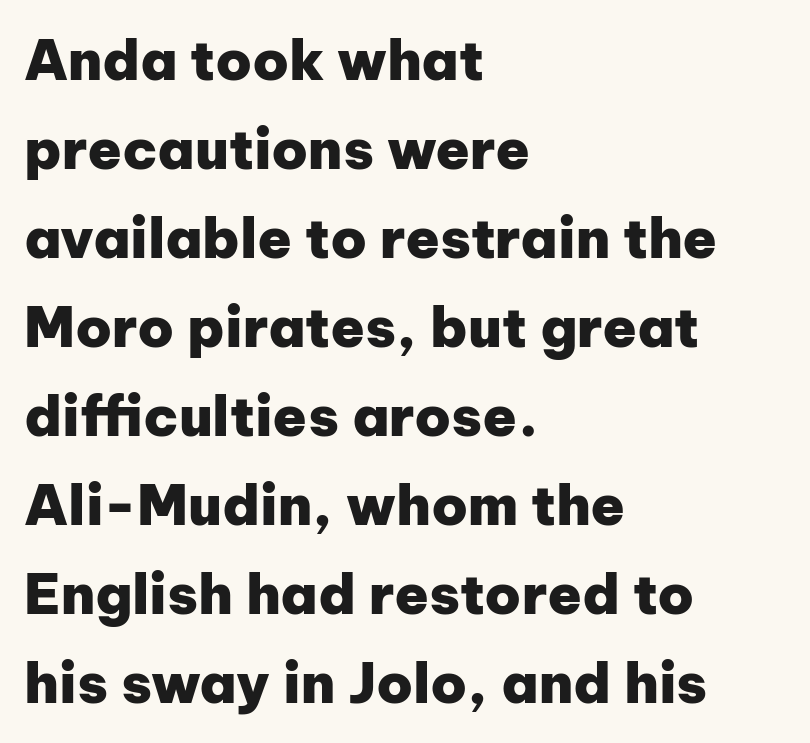
The image shows 56 px heavy sans-serif type, upright; set left-aligned, normal line spacing (1.59x), normal letter spacing, not underlined; low stroke contrast and a medium x-height.
